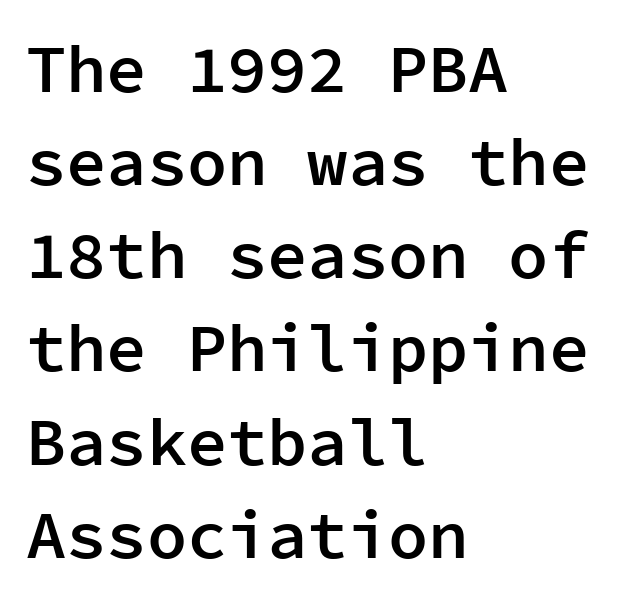
Stroke terminals: plain, sans-serif. Spacing between characters is what you'd get straight out of the box. Check the space under the baseline: it is left empty. In terms of leading, this rendering sits right in the middle. Typeset ragged right — the left edge is the straight one. No italicization has been applied; the sample stays upright.
